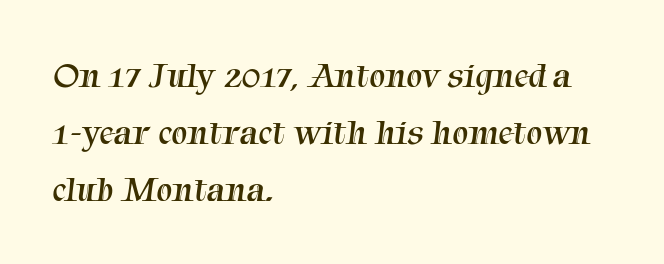
Unlike a clean sans, this face finishes its strokes with serifs. Does extra space separate the letters? No, they use regular spacing. Caption: multi-line text, flush left, ragged right. The strip under each line holds only bare page. The rendering uses natural spacing where letterforms have individual widths.
